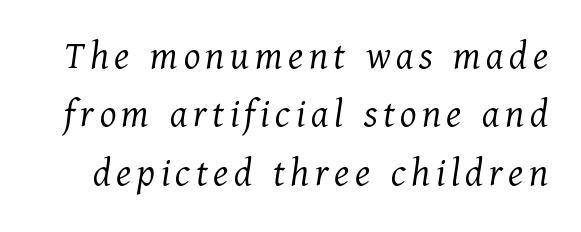
Q: Is the text bold? A: No.
Q: Is the text italic (slanted)? A: Yes, it leans right by about 11 degrees.
Q: Is the typeface a serif or a sans-serif typeface? A: Serif.
Q: Is the text underlined? A: No.
Q: Is the spacing between lines tight, normal or loose? A: Normal.
Q: Width (condensed, normal, or wide)? A: Normal.
Q: Stroke contrast? A: Medium.
Q: x-height? A: Medium.
Q: Monospaced? A: No.
